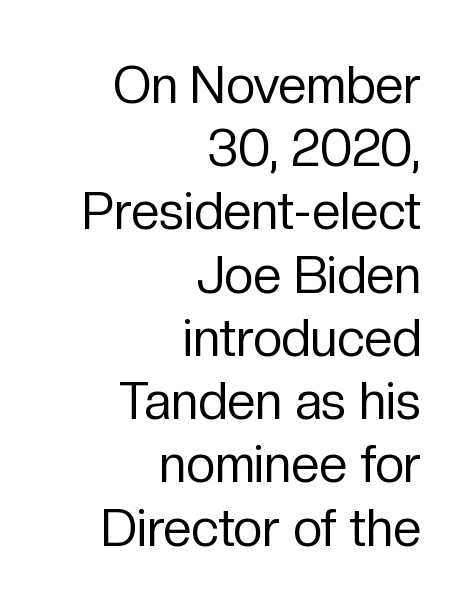
Q: Is the text bold? A: No.
Q: Is the text italic (slanted)? A: No, it is upright.
Q: Is the typeface a serif or a sans-serif typeface? A: Sans-serif.
Q: Is the text underlined? A: No.
Q: How is the paragraph aligned? A: Right-aligned.
Q: Is the spacing between letters normal or unusually wide? A: Normal.
Q: Width (condensed, normal, or wide)? A: Normal.
Q: Stroke contrast? A: Low.
Q: x-height? A: Medium.
Q: Monospaced? A: No.
